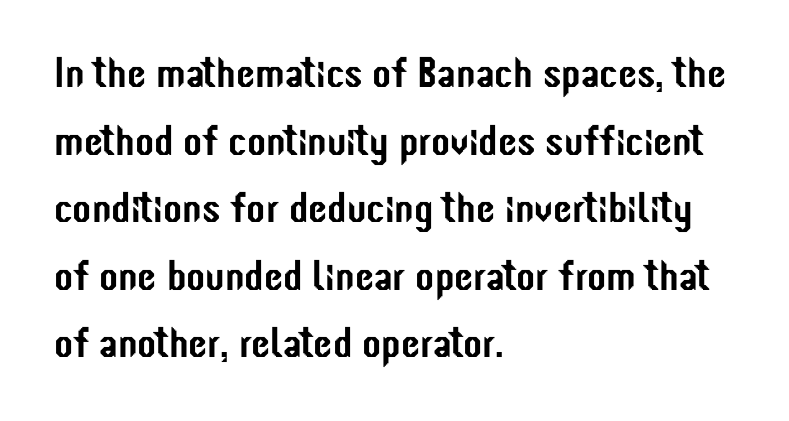
The image shows 43 px condensed sans-serif type, upright; set left-aligned, normal line spacing (1.57x), normal letter spacing, not underlined; low stroke contrast and a medium x-height.
